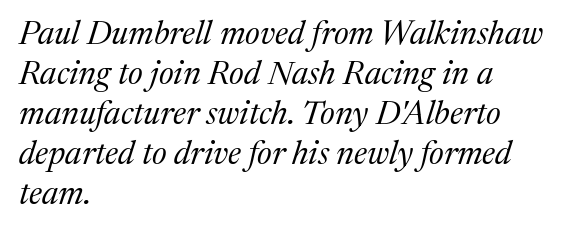
{"serif": "yes", "italic": "yes", "lean": "right", "slant_degrees": 17, "bold": "no", "weight": "regular", "width": "normal", "stroke_contrast": "medium", "x_height": "medium", "monospaced": "no", "underline": "no", "align": "left", "line_spacing_ratio": 1.21, "letter_spacing": "normal", "letter_spacing_em": 0.0, "glyph_px": 33}
